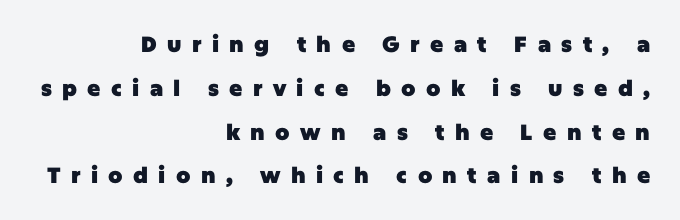
Compared with typical body copy, the letter spacing here is much looser. The baseline area is clear. Is there much room between lines? Yes — plenty of vertical air separates them. Posture: upright roman. Bold? Absolutely — the strokes are thick and heavy.
